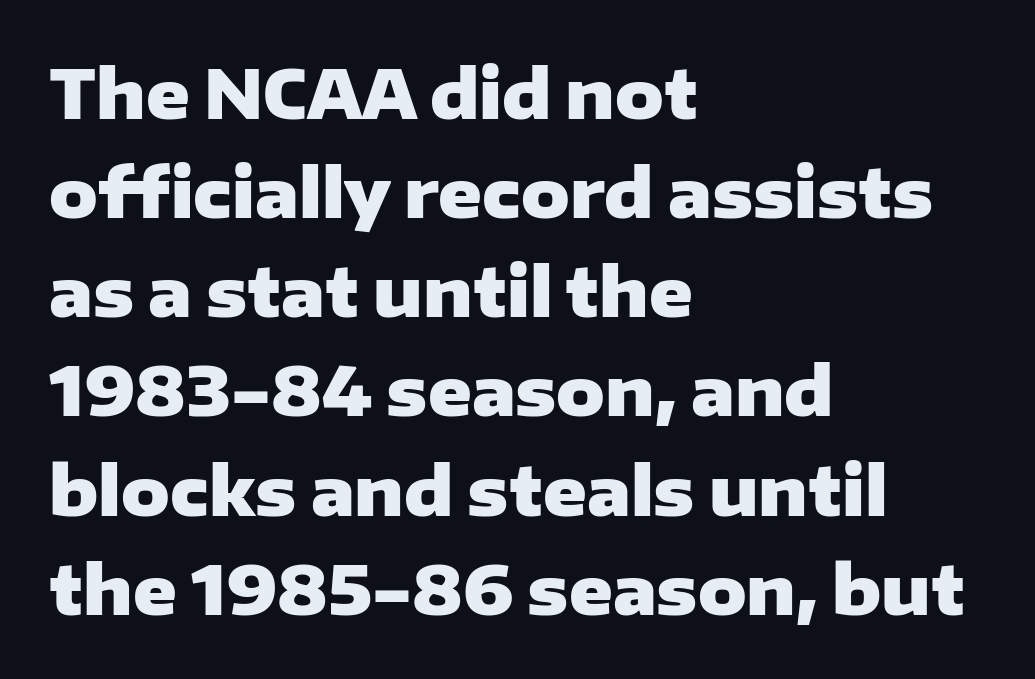
Q: Is the text bold? A: Yes.
Q: Is the text italic (slanted)? A: No, it is upright.
Q: Is the typeface a serif or a sans-serif typeface? A: Sans-serif.
Q: Is the text underlined? A: No.
Q: How is the paragraph aligned? A: Left-aligned.
Q: Is the spacing between letters normal or unusually wide? A: Normal.
Q: Is the spacing between lines tight, normal or loose? A: Normal.
Q: Width (condensed, normal, or wide)? A: Wide.
Q: Stroke contrast? A: Low.
Q: x-height? A: Medium.
Q: Monospaced? A: No.
